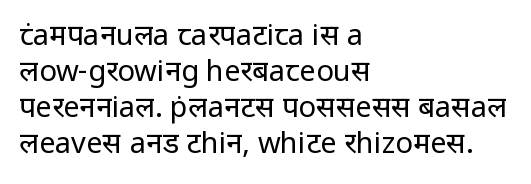
Q: Is the text bold? A: No.
Q: Is the text italic (slanted)? A: No, it is upright.
Q: Is the typeface a serif or a sans-serif typeface? A: Sans-serif.
Q: Is the text underlined? A: No.
Q: How is the paragraph aligned? A: Left-aligned.
Q: Is the spacing between letters normal or unusually wide? A: Normal.
Q: Width (condensed, normal, or wide)? A: Normal.
Q: Stroke contrast? A: Low.
Q: x-height? A: Medium.
Q: Monospaced? A: No.
